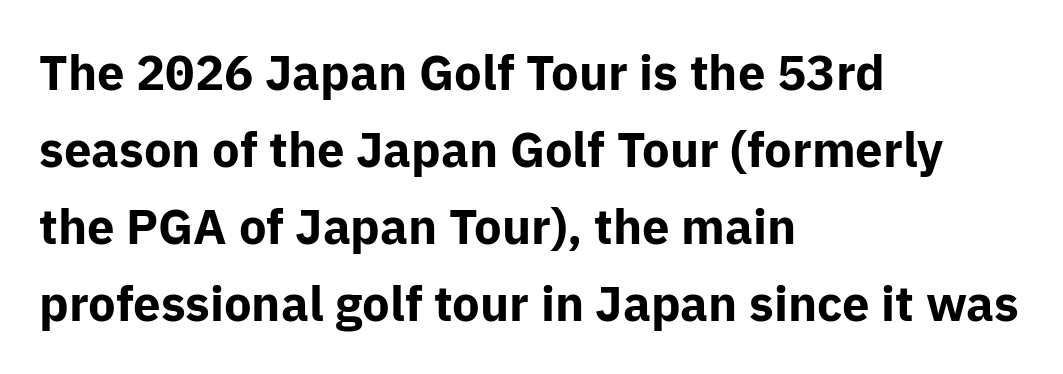
Any mark beneath the type? The region is blank. Think of a printed novel: that variable character pitch is what you see here. Reading down the column, the eye jumps a familiar distance to each next line. Between one letter and the next there's only the usual sliver of space. Each glyph is drawn with heavy, bold strokes.
